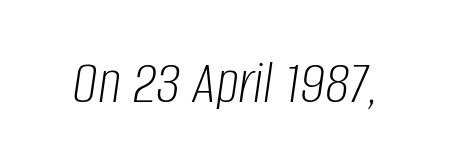
{"italic": "yes", "lean": "right", "slant_degrees": 8, "bold": "no", "weight": "light", "width": "condensed", "stroke_contrast": "low", "x_height": "large", "monospaced": "no", "underline": "no", "letter_spacing": "normal", "letter_spacing_em": 0.0, "glyph_px": 63}
